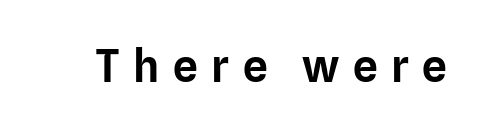
{"serif": "no", "italic": "no", "width": "normal", "stroke_contrast": "low", "x_height": "medium", "monospaced": "no", "underline": "no", "letter_spacing": "wide", "letter_spacing_em": 0.31, "glyph_px": 44}
